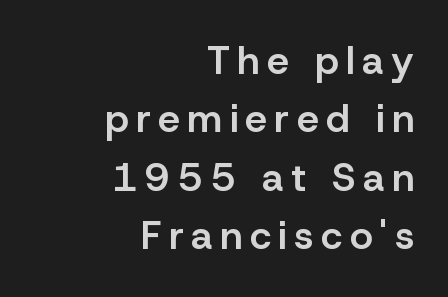
The image shows 39 px semibold sans-serif type, upright; set right-aligned, normal line spacing (1.5x), not underlined; low stroke contrast and a medium x-height.
